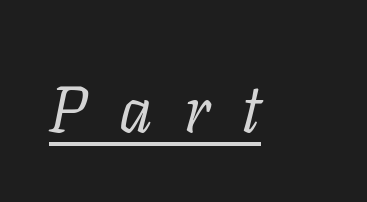
The image shows 66 px light serif type, italic (leaning right); set unusually wide letter spacing (+0.48 em), underlined; low stroke contrast and a medium x-height.
